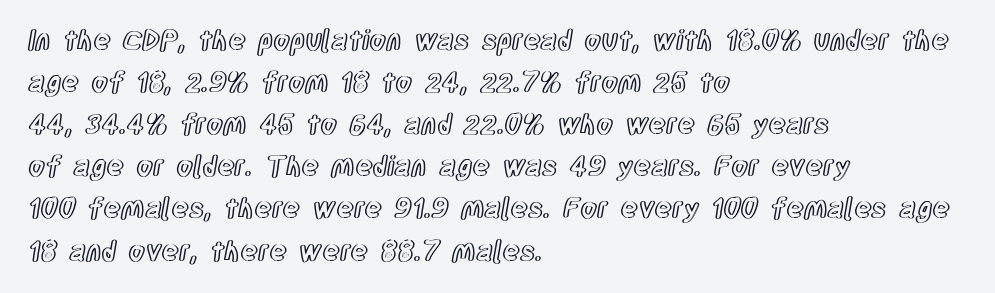
Q: Is the text italic (slanted)? A: Yes.
Q: Is the text underlined? A: No.
Q: How is the paragraph aligned? A: Left-aligned.
Q: Is the spacing between letters normal or unusually wide? A: Normal.
Q: Is the spacing between lines tight, normal or loose? A: Normal.
